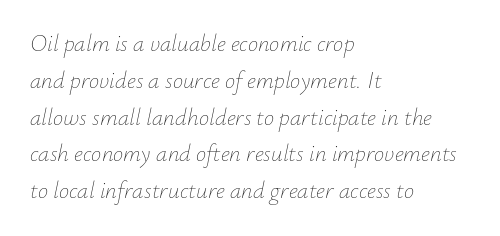
{"italic": "yes", "lean": "right", "slant_degrees": 12, "bold": "no", "underline": "no", "align": "left", "line_spacing": "normal", "line_spacing_ratio": 1.6, "letter_spacing": "normal", "letter_spacing_em": 0.0, "glyph_px": 23}
